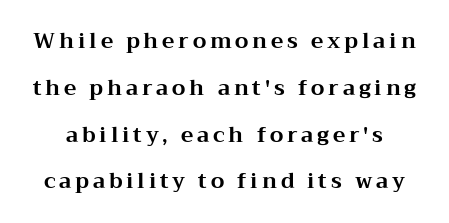
Q: Is the text bold? A: Yes.
Q: Is the text italic (slanted)? A: No, it is upright.
Q: Is the text underlined? A: No.
Q: Is the spacing between lines tight, normal or loose? A: Loose.
